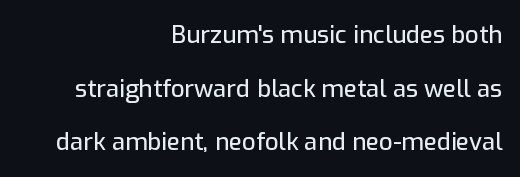
This rendering features lettering with no underline. Line endings align vertically; line beginnings do not. This sample uses an upright cut, with every glyph sitting square on the baseline. The rendering keeps characters at their native spacing. Interline gaps are noticeably wide in this sample.
